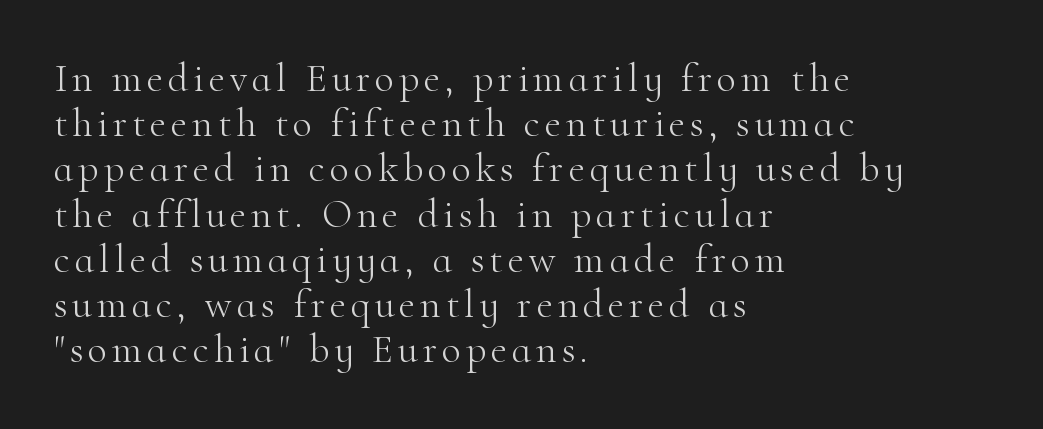
The image shows 40 px light serif type, upright; set left-aligned, tight line spacing (1.13x), not underlined; high stroke contrast and a small x-height.
